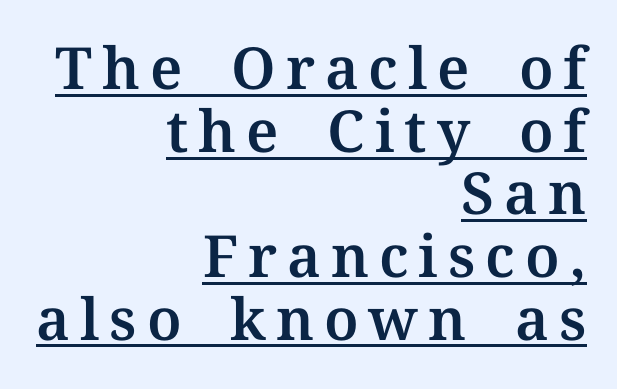
Q: Is the text italic (slanted)? A: No, it is upright.
Q: Is the typeface a serif or a sans-serif typeface? A: Serif.
Q: Is the text underlined? A: Yes.
Q: How is the paragraph aligned? A: Right-aligned.
Q: Is the spacing between lines tight, normal or loose? A: Tight.
Q: Width (condensed, normal, or wide)? A: Normal.
Q: Stroke contrast? A: Medium.
Q: x-height? A: Medium.
Q: Monospaced? A: No.
